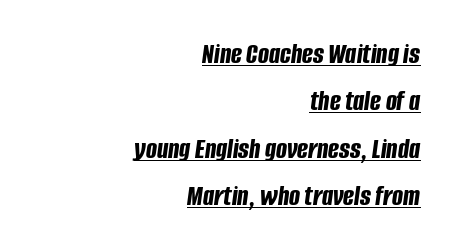
{"italic": "yes", "lean": "right", "slant_degrees": 8, "bold": "yes", "weight": "bold", "width": "condensed", "stroke_contrast": "low", "x_height": "large", "monospaced": "no", "underline": "yes", "align": "right", "line_spacing": "normal", "line_spacing_ratio": 1.63, "letter_spacing": "normal", "letter_spacing_em": 0.0, "glyph_px": 29}
